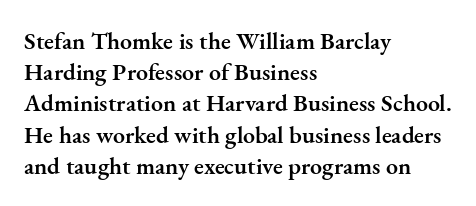
Students, this is semibold: more ink than regular, less than bold. Letter spacing: default. Any mark beneath the type? The region is blank. Rows of type keep a routine distance in the vertical direction. These lines are set flush left with a ragged right edge. Posture: straight, roman, zero tilt.
